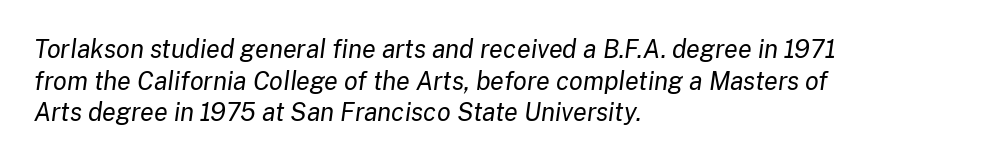
Has an underline been added? It has not. Horizontal bands of white between lines are of average thickness. Nothing heavy about these letters — not bold at all. Yep, that's italic — everything's leaning. Visually the block forms a straight wall on the left and a jagged coastline on the right. In terms of letterspacing, this is plain default setting.
